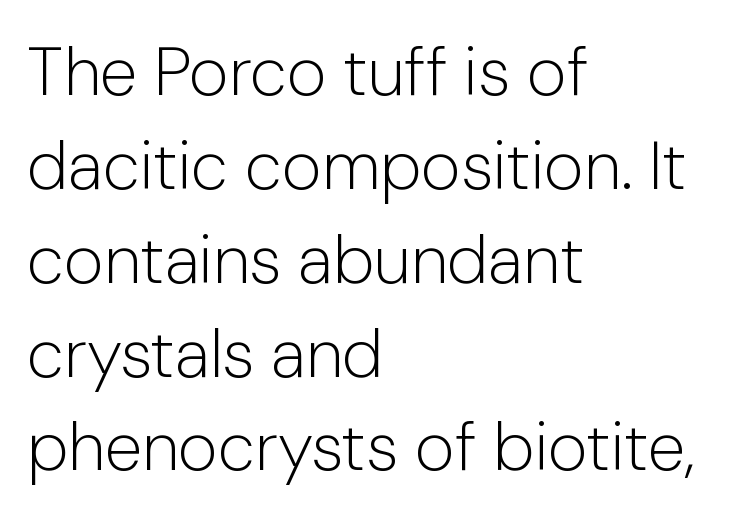
Q: Is the text bold? A: No.
Q: Is the text italic (slanted)? A: No, it is upright.
Q: Is the typeface a serif or a sans-serif typeface? A: Sans-serif.
Q: Is the text underlined? A: No.
Q: How is the paragraph aligned? A: Left-aligned.
Q: Is the spacing between letters normal or unusually wide? A: Normal.
Q: Is the spacing between lines tight, normal or loose? A: Normal.
Q: Width (condensed, normal, or wide)? A: Normal.
Q: Stroke contrast? A: Low.
Q: x-height? A: Medium.
Q: Monospaced? A: No.
